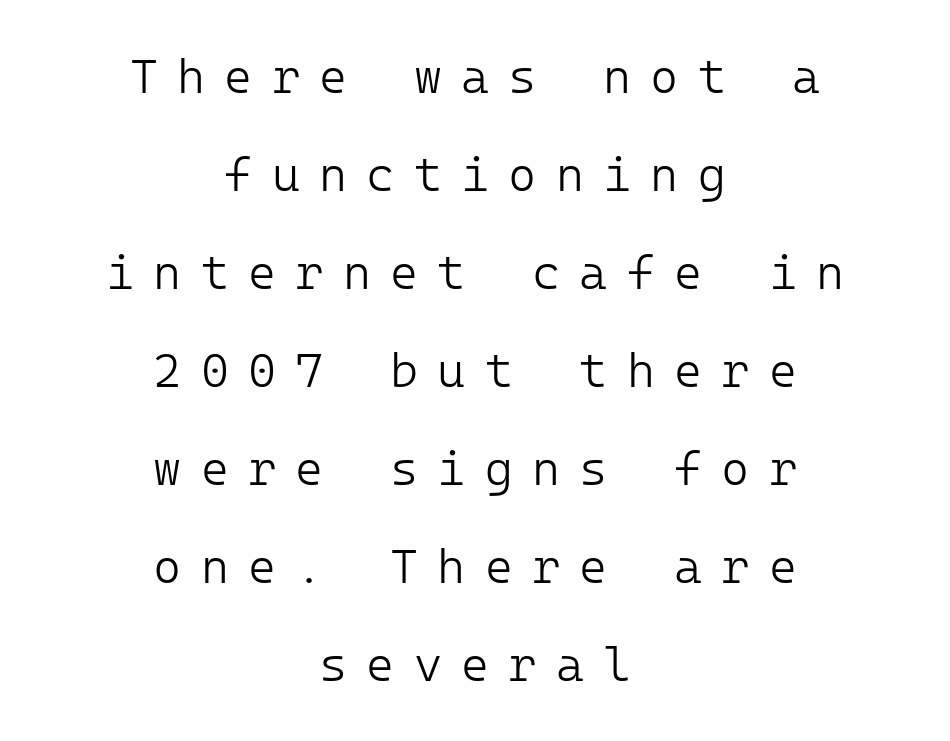
Letters rest on an invisible, unmarked baseline. Is the type heavy? It reads as light-to-regular instead. Horizontal alignment here is central, giving a formal, balanced look. Observe the absence of serifs on each vertical stroke in this sample.
